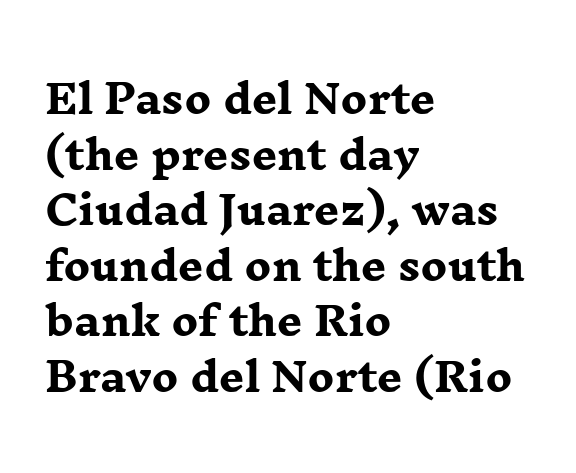
{"serif": "yes", "italic": "no", "bold": "yes", "weight": "heavy", "width": "wide", "stroke_contrast": "low", "x_height": "medium", "monospaced": "no", "underline": "no", "align": "left", "line_spacing": "normal", "line_spacing_ratio": 1.39, "letter_spacing": "normal", "letter_spacing_em": 0.0, "glyph_px": 40}
